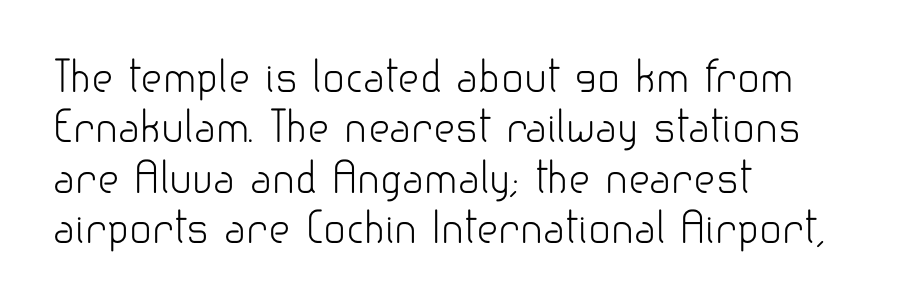
Q: Is the text bold? A: No.
Q: Is the text italic (slanted)? A: No, it is upright.
Q: Is the typeface a serif or a sans-serif typeface? A: Sans-serif.
Q: Is the text underlined? A: No.
Q: How is the paragraph aligned? A: Left-aligned.
Q: Is the spacing between letters normal or unusually wide? A: Normal.
Q: Width (condensed, normal, or wide)? A: Normal.
Q: Stroke contrast? A: Low.
Q: x-height? A: Small.
Q: Monospaced? A: No.
